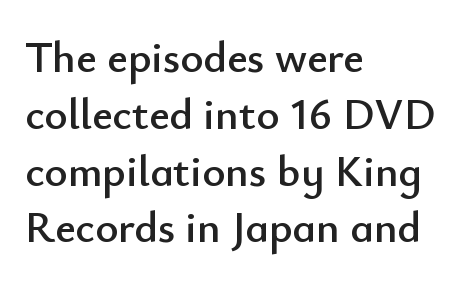
The image shows 44 px sans-serif type, upright; set left-aligned, normal line spacing (1.29x), normal letter spacing, not underlined; low stroke contrast and a small x-height.
